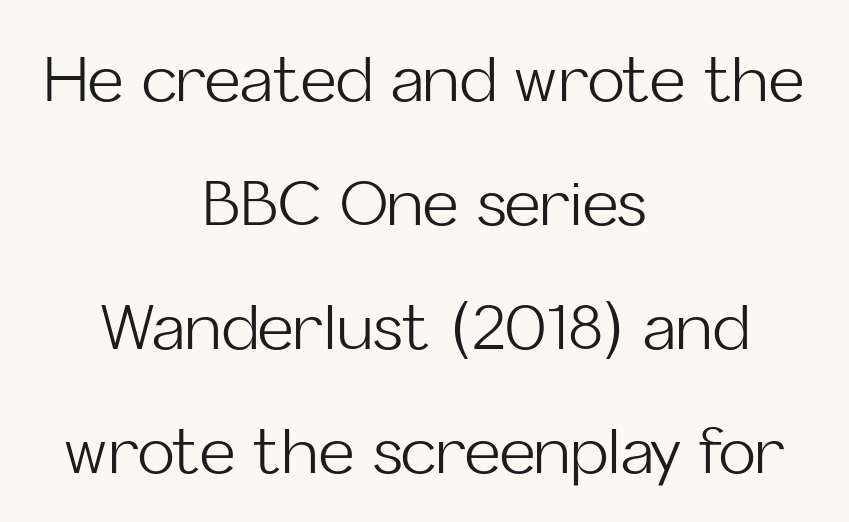
The image shows 62 px light sans-serif type, upright; set centered, loose line spacing (2.0x), normal letter spacing, not underlined; low stroke contrast and a medium x-height.
